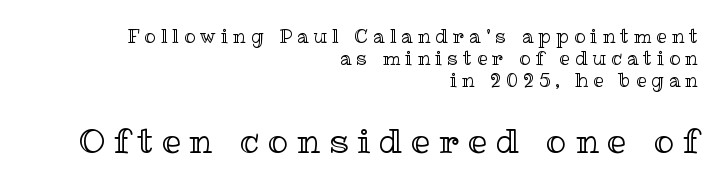
The image shows 34 px text type, upright; set right-aligned, line spacing 1.17x, unusually wide letter spacing (+0.26 em), not underlined; the second (bottom) block is 1.79x larger; a medium x-height.
